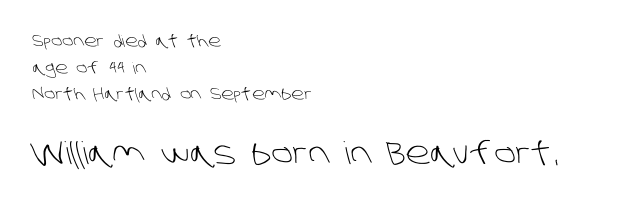
Q: Is the text bold? A: No.
Q: Is the typeface a serif or a sans-serif typeface? A: Sans-serif.
Q: Is the text underlined? A: No.
Q: How is the paragraph aligned? A: Left-aligned.
Q: Is the spacing between letters normal or unusually wide? A: Normal.
Q: Is the spacing between lines tight, normal or loose? A: Normal.
Q: Which block of text is set in a larger size, the first (top) or the second (bottom)? A: The second (bottom) one.
Q: Width (condensed, normal, or wide)? A: Normal.
Q: Stroke contrast? A: Low.
Q: x-height? A: Large.
Q: Monospaced? A: No.
